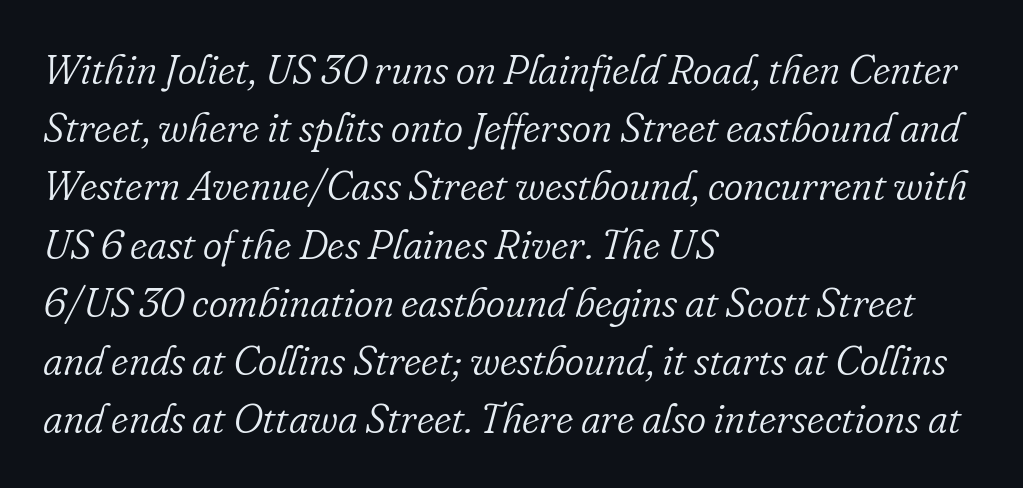
The image shows 41 px light serif type, italic (leaning right); set left-aligned, normal line spacing (1.42x), normal letter spacing, not underlined; low stroke contrast and a small x-height.
